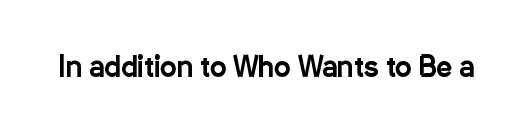
Type without underlining. Character widths vary here, with narrow letters taking less room than wide ones. Each word holds together tightly as a unit, with standard inter-letter gaps. You can tell from the bare stems that sans-serif type was used.
